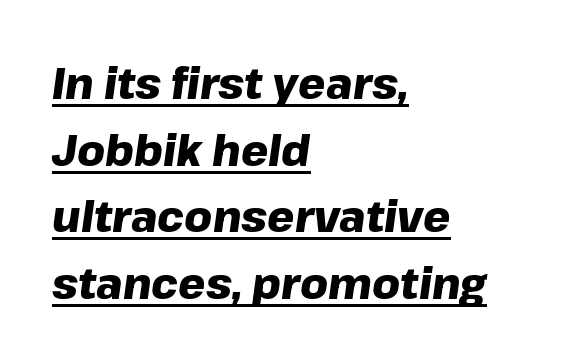
The image shows 43 px heavy type, italic (leaning right); set left-aligned, normal line spacing (1.55x), normal letter spacing, underlined; low stroke contrast and a medium x-height.
